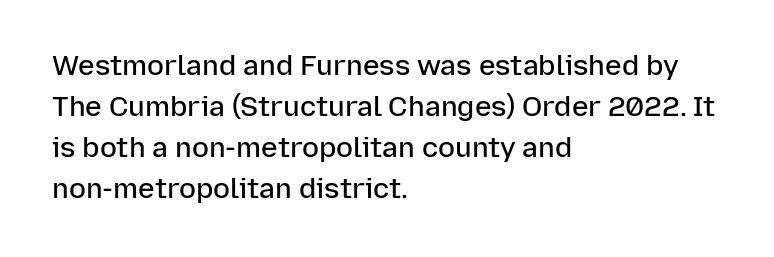
{"serif": "no", "italic": "no", "bold": "semi", "weight": "semibold", "width": "normal", "stroke_contrast": "low", "x_height": "medium", "monospaced": "no", "underline": "no", "align": "left", "line_spacing": "normal", "line_spacing_ratio": 1.47, "letter_spacing": "normal", "letter_spacing_em": 0.0, "glyph_px": 28}
